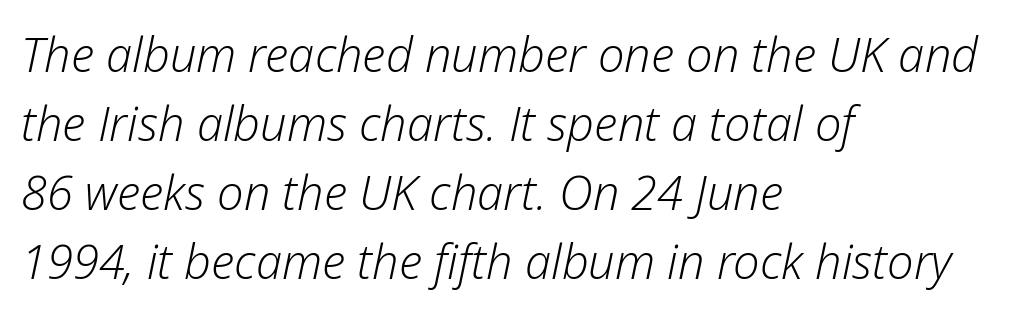
Q: Is the text bold? A: No.
Q: Is the text italic (slanted)? A: Yes, it leans right by about 12 degrees.
Q: Is the text underlined? A: No.
Q: How is the paragraph aligned? A: Left-aligned.
Q: Is the spacing between letters normal or unusually wide? A: Normal.
Q: Is the spacing between lines tight, normal or loose? A: Normal.
Q: Width (condensed, normal, or wide)? A: Normal.
Q: Stroke contrast? A: Low.
Q: x-height? A: Medium.
Q: Monospaced? A: No.
